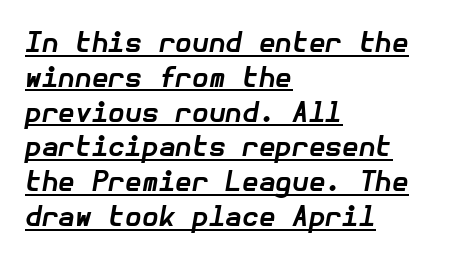
Q: Is the text bold? A: Yes.
Q: Is the text italic (slanted)? A: Yes, it leans right by about 10 degrees.
Q: Is the text underlined? A: Yes.
Q: How is the paragraph aligned? A: Left-aligned.
Q: Is the spacing between letters normal or unusually wide? A: Normal.
Q: Is the spacing between lines tight, normal or loose? A: Normal.
